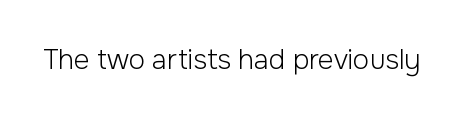
{"italic": "no", "bold": "no", "underline": "no", "letter_spacing": "normal", "letter_spacing_em": 0.0, "glyph_px": 27}
